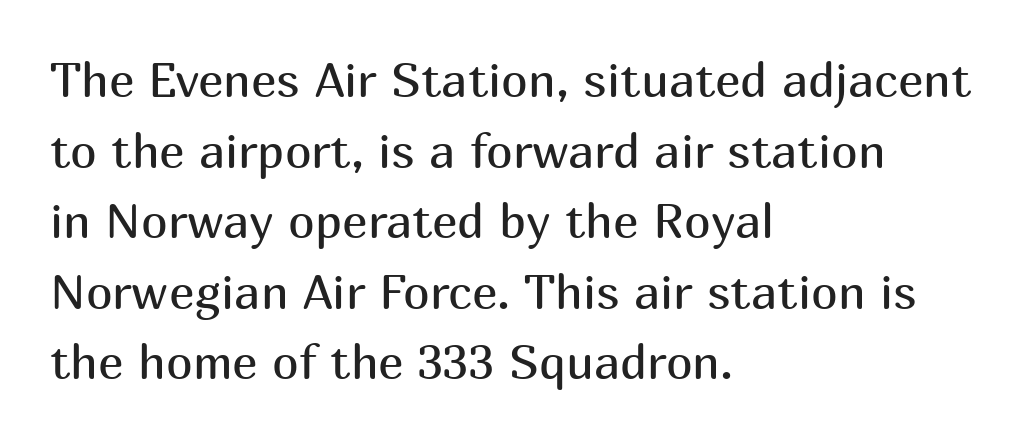
Regarding leading, the lines here are spaced in the standard way. Do the characters align in a grid? No, the font is proportional. Heaviness? Minimal to ordinary, like unemphasized prose. The rag falls on the right side of this text block. Posture: straight, roman, zero tilt.
